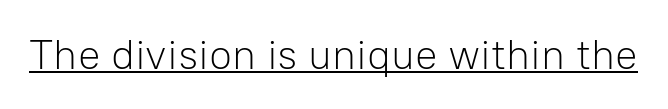
If you drew a line through each stem, it would be perfectly vertical. Decoration check: the copy is underlined. Looks like regular typesetting: each glyph gets only the width it needs. Is this a heavy cut? Hardly; it is regular or lighter.
